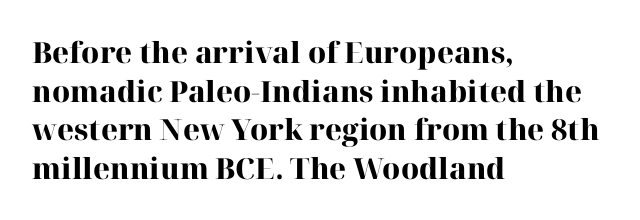
The image shows 29 px heavy serif type, upright; set left-aligned, normal line spacing (1.33x), normal letter spacing, not underlined; high stroke contrast and a medium x-height.
